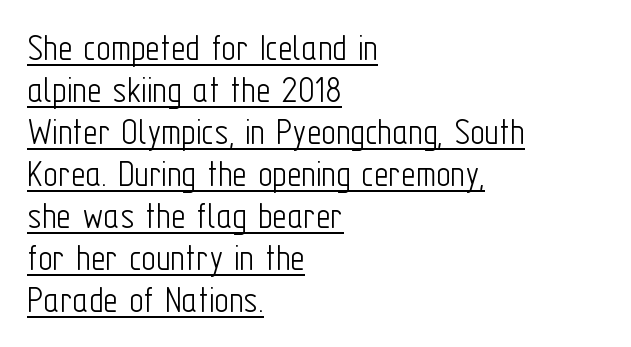
The image shows 40 px light, condensed sans-serif type, upright; set left-aligned, tight line spacing (1.05x), normal letter spacing, underlined; low stroke contrast and a medium x-height.
